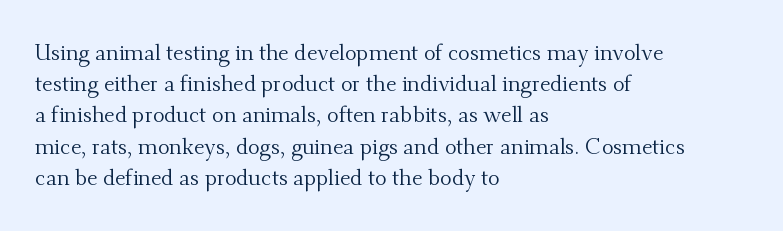
{"italic": "no", "bold": "no", "underline": "no", "align": "left", "line_spacing": "normal", "line_spacing_ratio": 1.42, "letter_spacing": "normal", "letter_spacing_em": 0.0, "glyph_px": 22}
